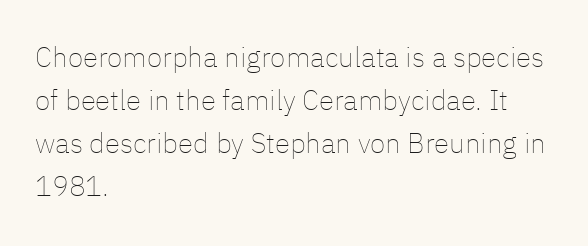
{"italic": "no", "bold": "no", "weight": "thin", "width": "normal", "stroke_contrast": "low", "x_height": "medium", "monospaced": "no", "underline": "no", "align": "left", "line_spacing": "normal", "line_spacing_ratio": 1.53, "letter_spacing": "normal", "letter_spacing_em": 0.0, "glyph_px": 28}
